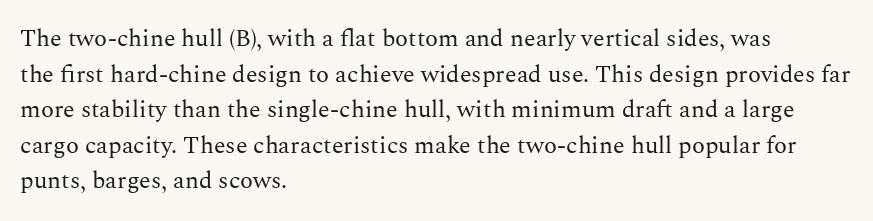
Q: Is the text bold? A: No.
Q: Is the text italic (slanted)? A: No, it is upright.
Q: Is the text underlined? A: No.
Q: How is the paragraph aligned? A: Left-aligned.
Q: Is the spacing between letters normal or unusually wide? A: Normal.
Q: Is the spacing between lines tight, normal or loose? A: Normal.
